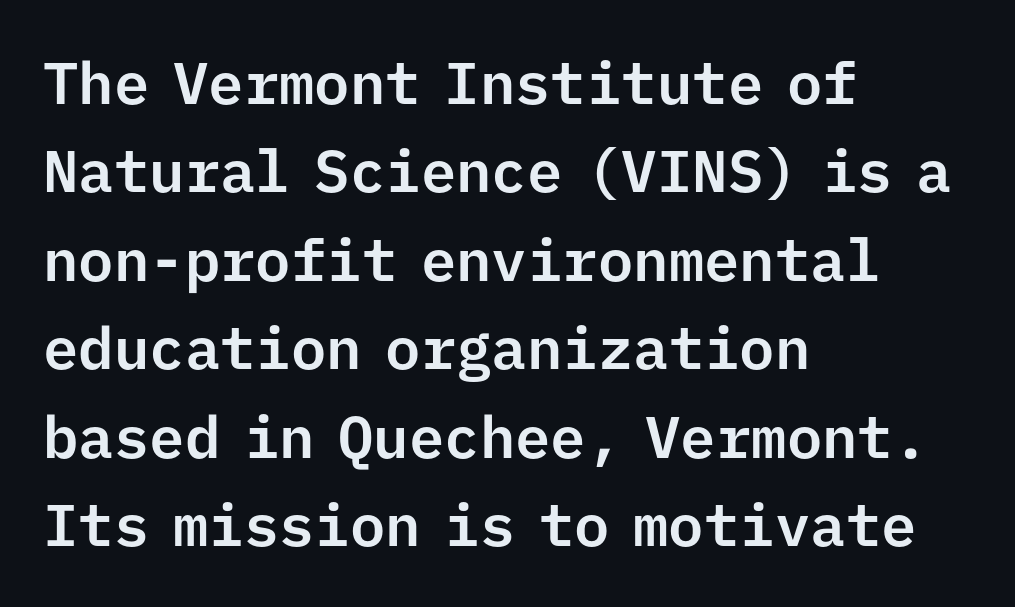
The image shows 59 px sans-serif type, upright, monospaced; set left-aligned, normal line spacing (1.5x), normal letter spacing, not underlined; low stroke contrast and a medium x-height.
